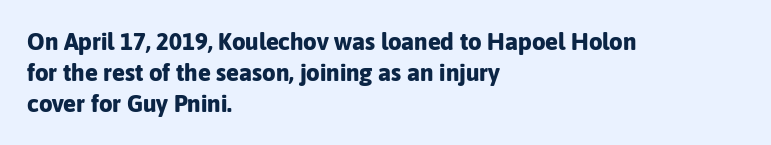
Q: Is the text bold? A: Yes.
Q: Is the text italic (slanted)? A: No, it is upright.
Q: Is the text underlined? A: No.
Q: How is the paragraph aligned? A: Left-aligned.
Q: Is the spacing between letters normal or unusually wide? A: Normal.
Q: Is the spacing between lines tight, normal or loose? A: Normal.
